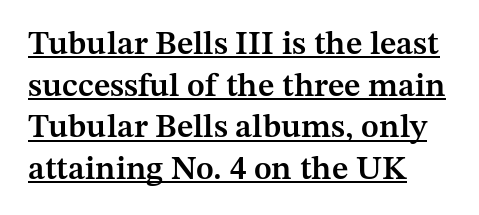
{"serif": "yes", "italic": "no", "bold": "semi", "weight": "semibold", "width": "normal", "stroke_contrast": "medium", "x_height": "medium", "monospaced": "no", "underline": "yes", "align": "left", "line_spacing": "normal", "line_spacing_ratio": 1.26, "letter_spacing": "normal", "letter_spacing_em": 0.0, "glyph_px": 33}
